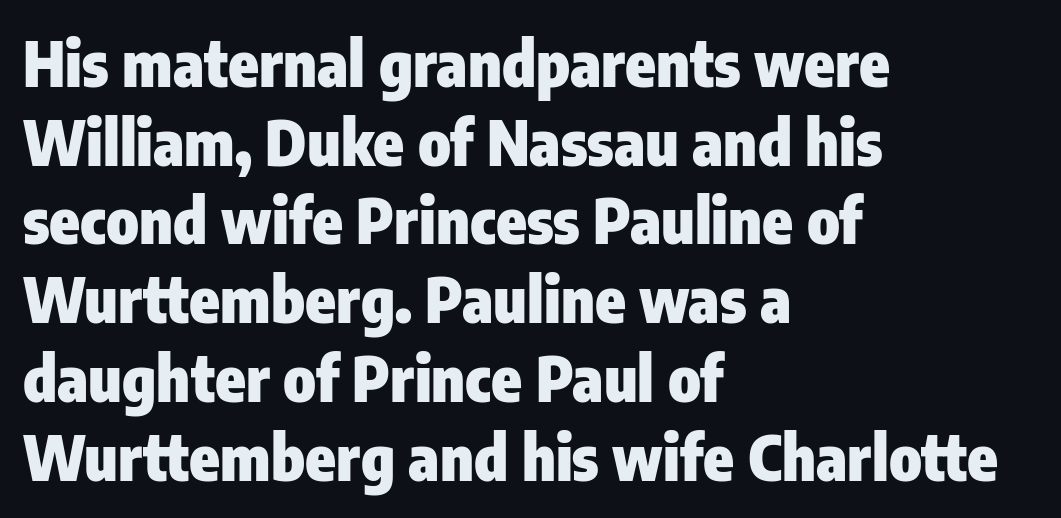
{"serif": "no", "italic": "no", "bold": "yes", "weight": "heavy", "width": "condensed", "stroke_contrast": "low", "x_height": "medium", "monospaced": "no", "underline": "no", "align": "left", "line_spacing": "normal", "line_spacing_ratio": 1.27, "letter_spacing": "normal", "letter_spacing_em": 0.0, "glyph_px": 62}
